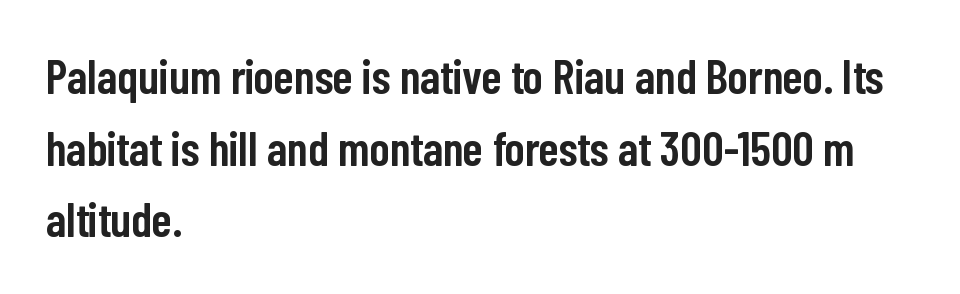
The image shows 48 px semibold, condensed sans-serif type, upright; set left-aligned, normal line spacing (1.49x), normal letter spacing, not underlined; low stroke contrast and a medium x-height.
